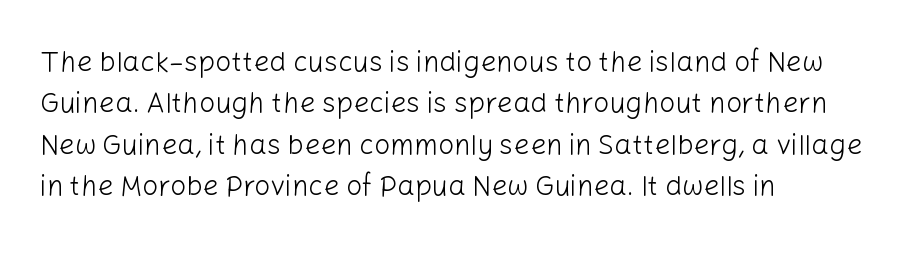
Q: Is the text bold? A: No.
Q: Is the text italic (slanted)? A: No, it is upright.
Q: Is the typeface a serif or a sans-serif typeface? A: Sans-serif.
Q: Is the text underlined? A: No.
Q: How is the paragraph aligned? A: Left-aligned.
Q: Is the spacing between letters normal or unusually wide? A: Normal.
Q: Is the spacing between lines tight, normal or loose? A: Normal.
Q: Width (condensed, normal, or wide)? A: Normal.
Q: Stroke contrast? A: Low.
Q: x-height? A: Medium.
Q: Monospaced? A: No.
